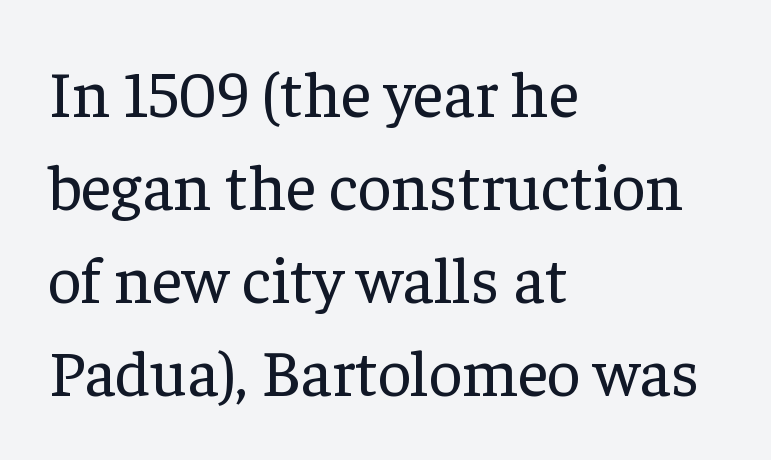
Q: Is the text bold? A: No.
Q: Is the text italic (slanted)? A: No, it is upright.
Q: Is the typeface a serif or a sans-serif typeface? A: Serif.
Q: Is the text underlined? A: No.
Q: How is the paragraph aligned? A: Left-aligned.
Q: Is the spacing between letters normal or unusually wide? A: Normal.
Q: Is the spacing between lines tight, normal or loose? A: Normal.
Q: Width (condensed, normal, or wide)? A: Normal.
Q: Stroke contrast? A: Low.
Q: x-height? A: Medium.
Q: Monospaced? A: No.
